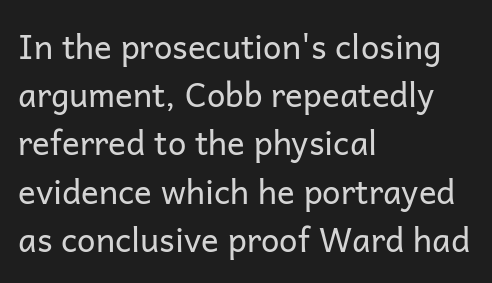
{"serif": "no", "italic": "no", "bold": "no", "weight": "regular", "width": "normal", "stroke_contrast": "low", "x_height": "medium", "monospaced": "no", "underline": "no", "align": "left", "line_spacing": "normal", "line_spacing_ratio": 1.46, "letter_spacing": "normal", "letter_spacing_em": 0.0, "glyph_px": 33}
